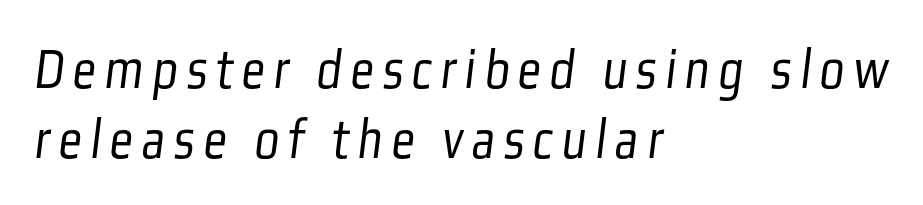
{"serif": "no", "bold": "no", "weight": "light", "width": "condensed", "stroke_contrast": "low", "x_height": "medium", "monospaced": "no", "underline": "no", "align": "left", "line_spacing_ratio": 1.21, "glyph_px": 58}
